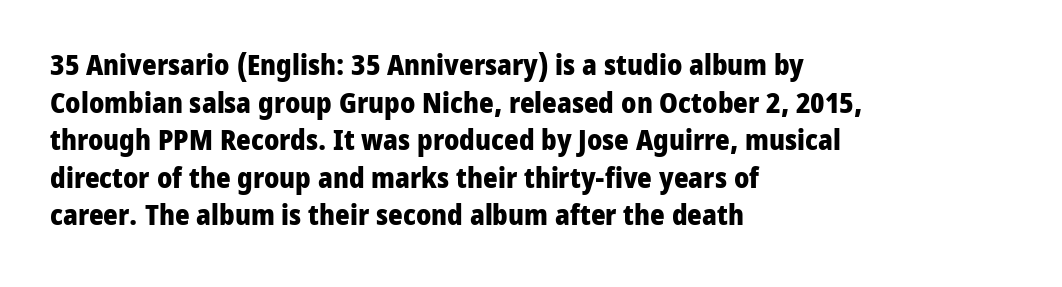
Q: Is the text bold? A: Yes.
Q: Is the text italic (slanted)? A: No, it is upright.
Q: Is the typeface a serif or a sans-serif typeface? A: Sans-serif.
Q: Is the text underlined? A: No.
Q: How is the paragraph aligned? A: Left-aligned.
Q: Is the spacing between letters normal or unusually wide? A: Normal.
Q: Is the spacing between lines tight, normal or loose? A: Normal.
Q: Width (condensed, normal, or wide)? A: Normal.
Q: Stroke contrast? A: Low.
Q: x-height? A: Medium.
Q: Monospaced? A: No.
